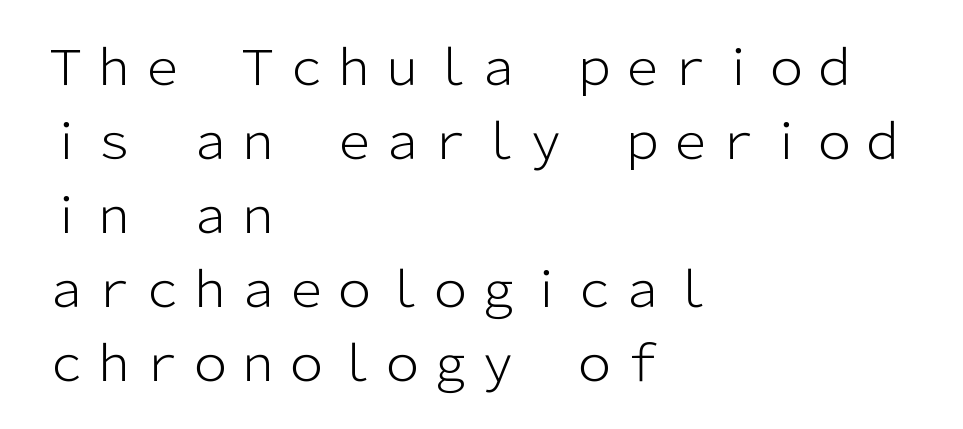
Reading down the column, the eye jumps a familiar distance to each next line. Are there feet on the stems? There aren't — it's a sans. In CSS terms this would be text-align: left. Think of a printed novel: that variable character pitch is what you see here. When letters stand straight like this, we call the style roman or upright.
